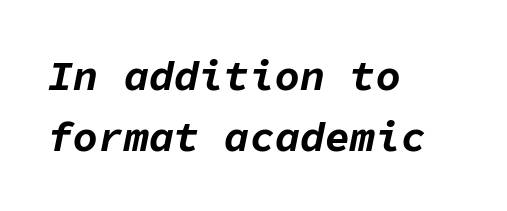
Default kerning and tracking; the words read as compact shapes. Reading down the column, the eye jumps a familiar distance to each next line. Weight: bold. The ragged edge is on the right, which tells us the setting is flush left. The axis of the letterforms is tilted away from vertical.
